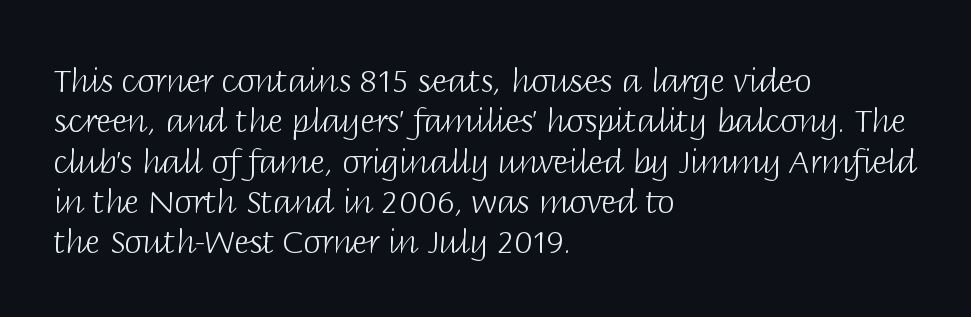
The image shows 32 px light sans-serif type, upright; set left-aligned, normal line spacing (1.26x), normal letter spacing, not underlined; low stroke contrast and a large x-height.
